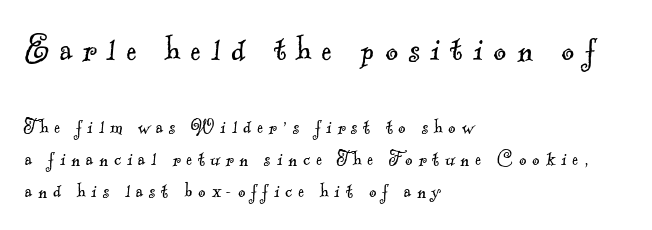
{"serif": "yes", "bold": "no", "weight": "light", "width": "normal", "x_height": "small", "monospaced": "no", "underline": "no", "align": "left", "line_spacing": "normal", "line_spacing_ratio": 1.45, "letter_spacing": "wide", "letter_spacing_em": 0.27, "larger_block": "first", "size_ratio": 1.77, "glyph_px": 39}
